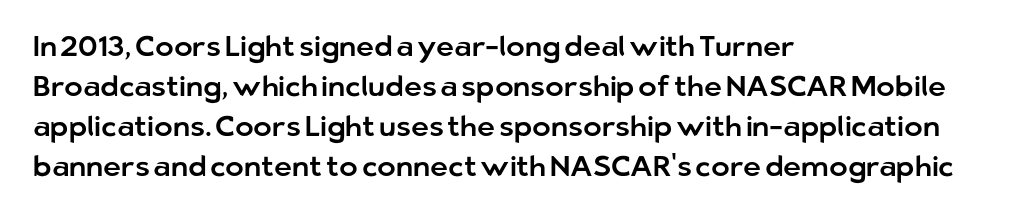
The image shows 28 px sans-serif type, upright; set left-aligned, normal line spacing (1.43x), normal letter spacing, not underlined; low stroke contrast and a medium x-height.
